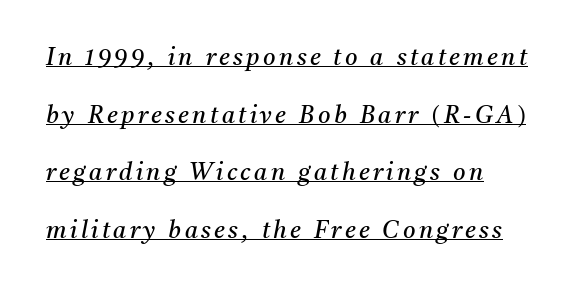
The image shows 24 px text type, italic (leaning right); set left-aligned, loose line spacing (2.4x), underlined.
